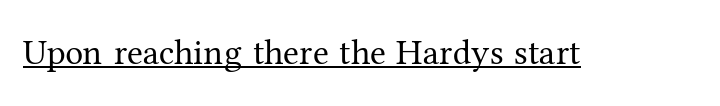
{"serif": "yes", "italic": "no", "bold": "no", "weight": "regular", "width": "normal", "stroke_contrast": "medium", "x_height": "medium", "monospaced": "no", "underline": "yes", "letter_spacing": "normal", "letter_spacing_em": 0.0, "glyph_px": 36}
